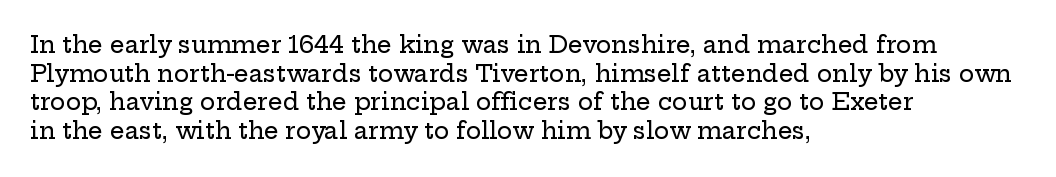
{"italic": "no", "underline": "no", "align": "left", "line_spacing": "normal", "line_spacing_ratio": 1.25, "letter_spacing": "normal", "letter_spacing_em": 0.0, "glyph_px": 23}
